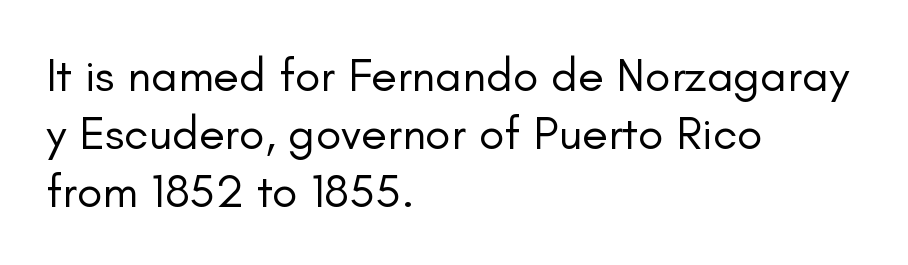
Q: Is the text bold? A: No.
Q: Is the text italic (slanted)? A: No, it is upright.
Q: Is the typeface a serif or a sans-serif typeface? A: Sans-serif.
Q: Is the text underlined? A: No.
Q: How is the paragraph aligned? A: Left-aligned.
Q: Is the spacing between letters normal or unusually wide? A: Normal.
Q: Width (condensed, normal, or wide)? A: Normal.
Q: Stroke contrast? A: Low.
Q: x-height? A: Small.
Q: Monospaced? A: No.
